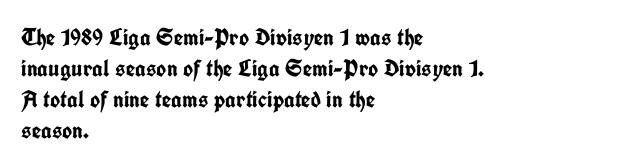
Q: Is the text bold? A: Yes.
Q: Is the text italic (slanted)? A: No, it is upright.
Q: Is the text underlined? A: No.
Q: How is the paragraph aligned? A: Left-aligned.
Q: Is the spacing between letters normal or unusually wide? A: Normal.
Q: Is the spacing between lines tight, normal or loose? A: Normal.
